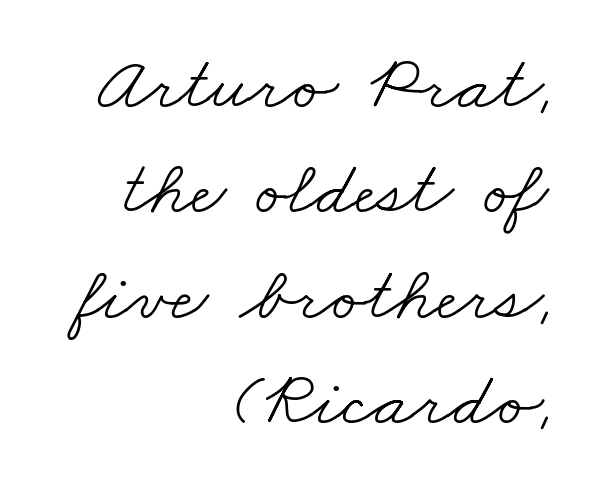
Standard letterfit; no display-style spreading of the glyphs. These lines sit exactly where default settings would place them. Layout note: lines flush right. Each letter keeps its own natural width here, so spacing adapts to shape.
